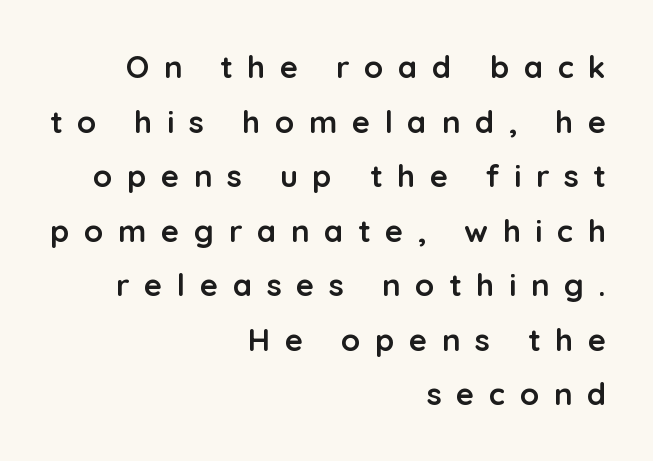
Varying glyph widths throughout — classic text-font behaviour. To sum up the face: it is a sans, with no serifs. The zone under the glyphs is completely vacant. The typesetter chose a ragged-left arrangement here. Words appear elongated and porous because spacing is wide. Every stem runs plumb, perpendicular to the baseline.
